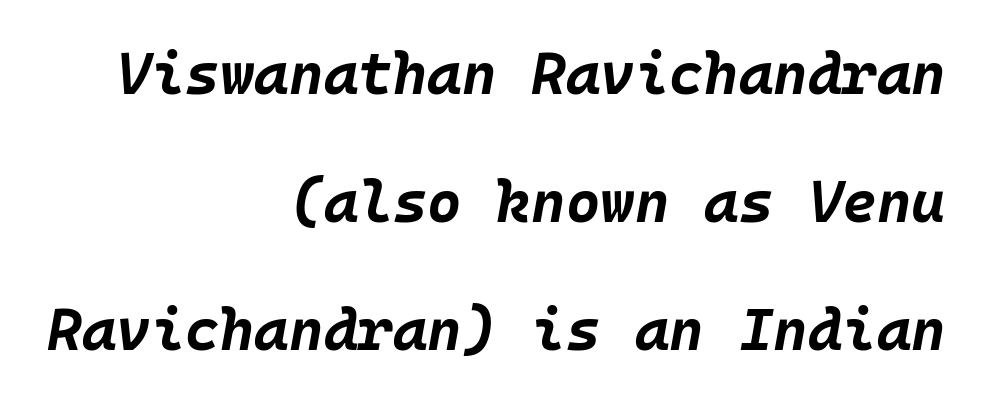
Q: Is the text bold? A: Yes.
Q: Is the text italic (slanted)? A: Yes, it leans right by about 10 degrees.
Q: Is the text underlined? A: No.
Q: How is the paragraph aligned? A: Right-aligned.
Q: Is the spacing between letters normal or unusually wide? A: Normal.
Q: Is the spacing between lines tight, normal or loose? A: Loose.
Q: Width (condensed, normal, or wide)? A: Normal.
Q: Stroke contrast? A: Low.
Q: x-height? A: Large.
